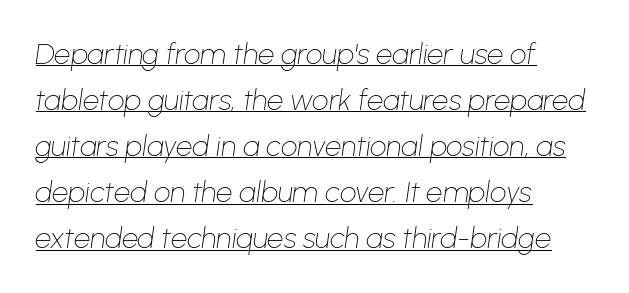
{"italic": "yes", "lean": "right", "slant_degrees": 8, "bold": "no", "weight": "thin", "width": "normal", "stroke_contrast": "low", "x_height": "medium", "monospaced": "no", "underline": "yes", "align": "left", "line_spacing": "normal", "line_spacing_ratio": 1.59, "letter_spacing": "normal", "letter_spacing_em": 0.0, "glyph_px": 29}
